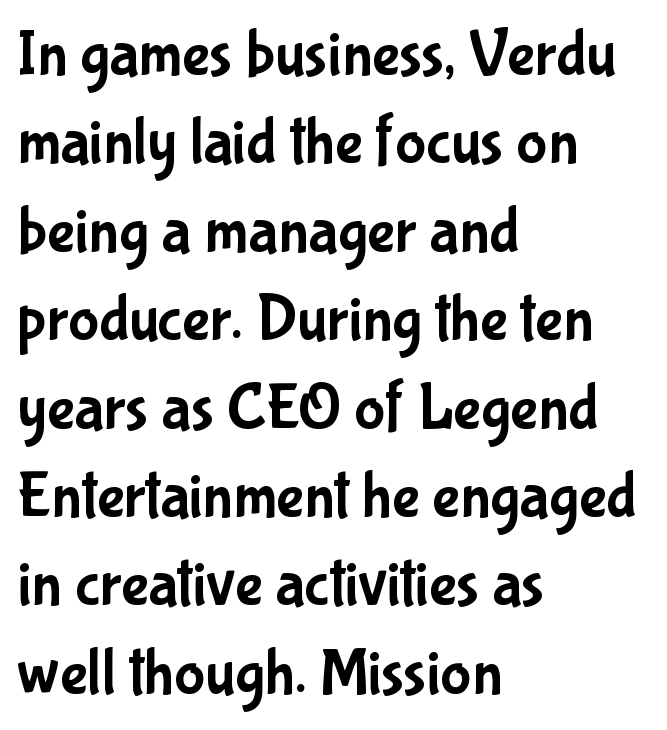
{"serif": "no", "italic": "no", "width": "condensed", "stroke_contrast": "low", "x_height": "medium", "monospaced": "no", "underline": "no", "align": "left", "line_spacing": "normal", "line_spacing_ratio": 1.36, "letter_spacing": "normal", "letter_spacing_em": 0.0, "glyph_px": 65}
